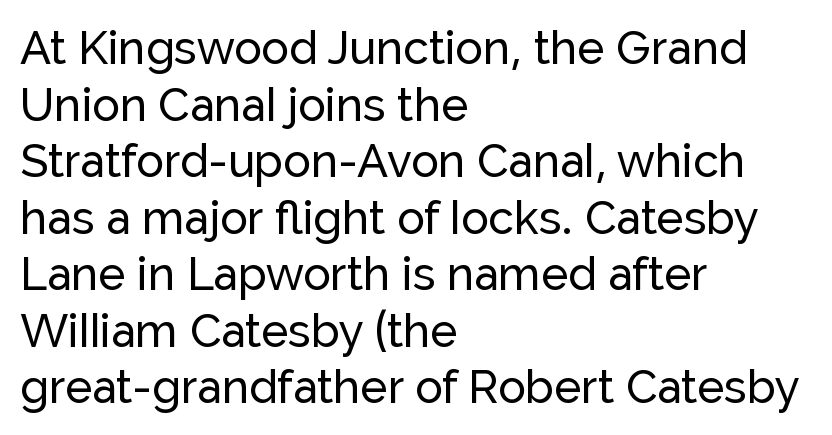
The image shows 46 px sans-serif type, upright; set left-aligned, line spacing 1.23x, normal letter spacing, not underlined; low stroke contrast and a medium x-height.
